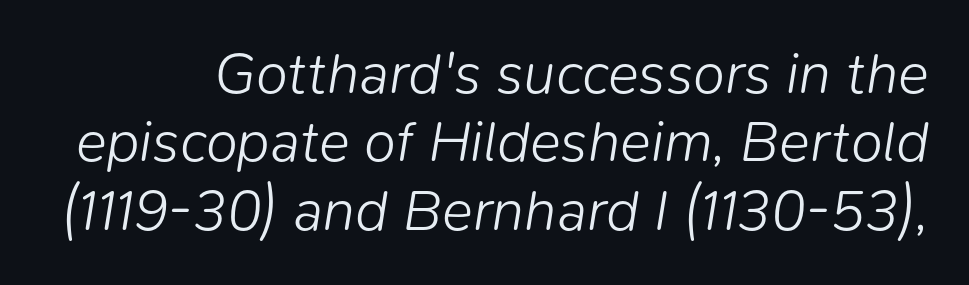
{"italic": "yes", "lean": "right", "slant_degrees": 9, "bold": "no", "weight": "light", "width": "normal", "stroke_contrast": "low", "x_height": "medium", "monospaced": "no", "underline": "no", "line_spacing_ratio": 1.18, "letter_spacing": "normal", "letter_spacing_em": 0.0, "glyph_px": 58}
